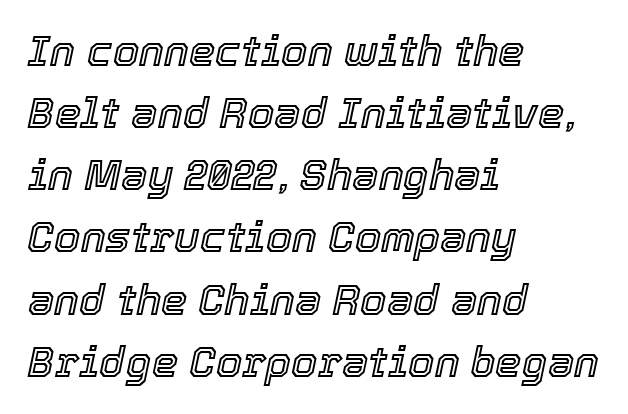
Q: Is the text italic (slanted)? A: Yes, it leans right by about 12 degrees.
Q: Is the text underlined? A: No.
Q: How is the paragraph aligned? A: Left-aligned.
Q: Is the spacing between letters normal or unusually wide? A: Normal.
Q: Is the spacing between lines tight, normal or loose? A: Normal.
Q: Width (condensed, normal, or wide)? A: Normal.
Q: x-height? A: Medium.
Q: Monospaced? A: No.
